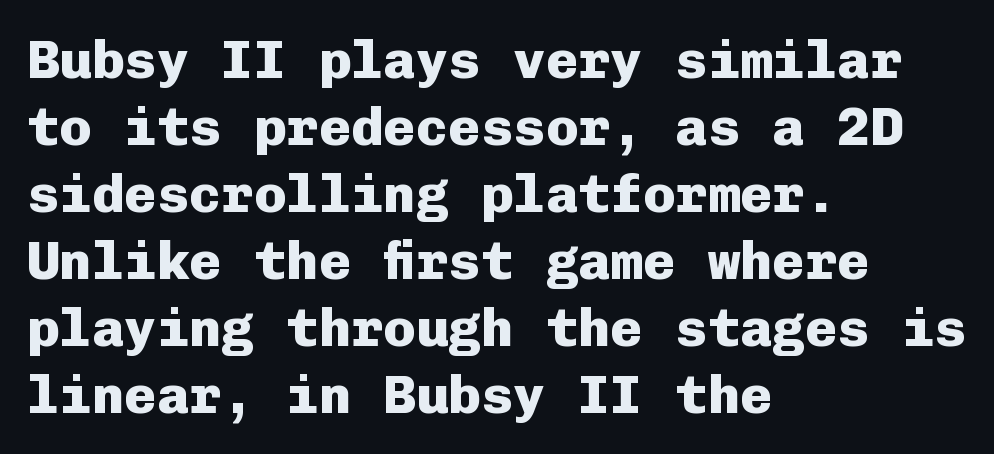
The typesetting leans heavy: a genuine bold. Font category for this specimen: sans-serif. Inter-character spacing is left at the font's built-in metrics. Fixed-width glyphs throughout — classic coding-font behaviour.
